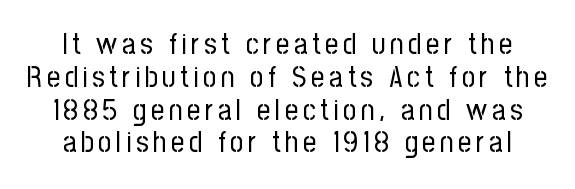
Q: Is the text bold? A: No.
Q: Is the text italic (slanted)? A: No, it is upright.
Q: Is the typeface a serif or a sans-serif typeface? A: Sans-serif.
Q: Is the text underlined? A: No.
Q: Is the spacing between lines tight, normal or loose? A: Tight.
Q: Width (condensed, normal, or wide)? A: Condensed.
Q: Stroke contrast? A: Low.
Q: x-height? A: Medium.
Q: Monospaced? A: No.
